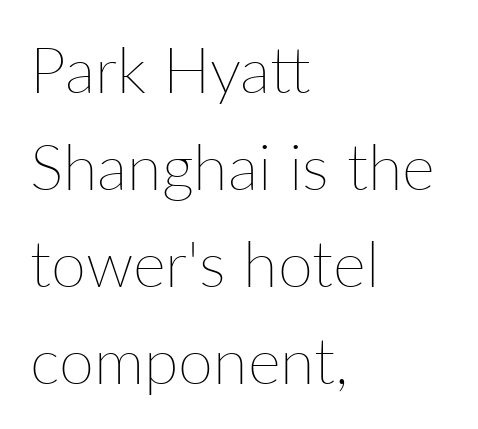
A typesetter would call this leading conventional body-copy spacing. The letters sit at their default tracking, neither squeezed nor spread. Rendered with straight, roman letterforms. This rendering uses left alignment, leaving the right contour irregular.
